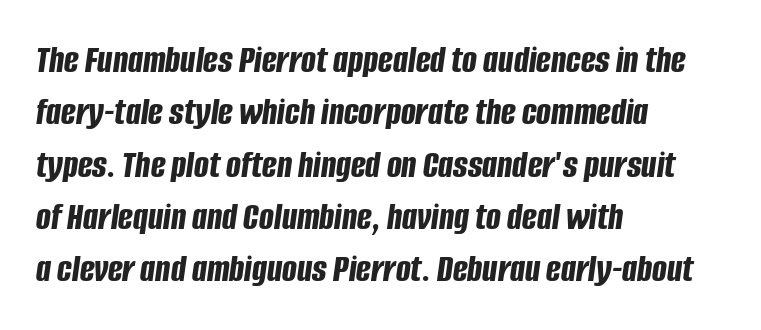
{"italic": "yes", "lean": "right", "slant_degrees": 8, "bold": "yes", "weight": "bold", "width": "condensed", "stroke_contrast": "low", "x_height": "large", "monospaced": "no", "underline": "no", "align": "left", "line_spacing": "normal", "line_spacing_ratio": 1.34, "letter_spacing": "normal", "letter_spacing_em": 0.0, "glyph_px": 39}
